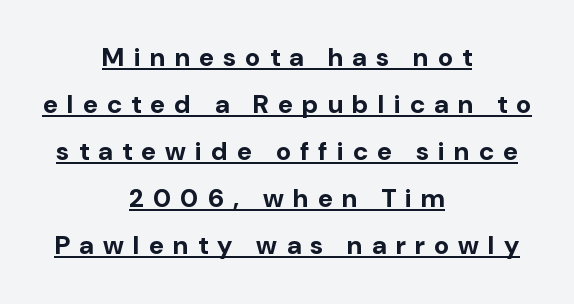
Q: Is the text bold? A: Yes.
Q: Is the text italic (slanted)? A: No, it is upright.
Q: Is the text underlined? A: Yes.
Q: How is the paragraph aligned? A: Centered.
Q: Is the spacing between letters normal or unusually wide? A: Unusually wide.
